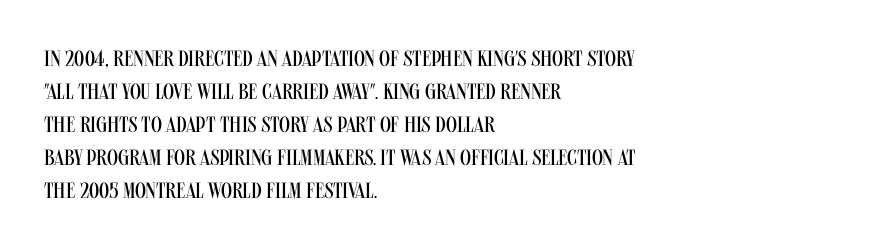
Q: Is the text bold? A: No.
Q: Is the text italic (slanted)? A: No, it is upright.
Q: Is the text underlined? A: No.
Q: How is the paragraph aligned? A: Left-aligned.
Q: Is the spacing between letters normal or unusually wide? A: Normal.
Q: Is the spacing between lines tight, normal or loose? A: Normal.
